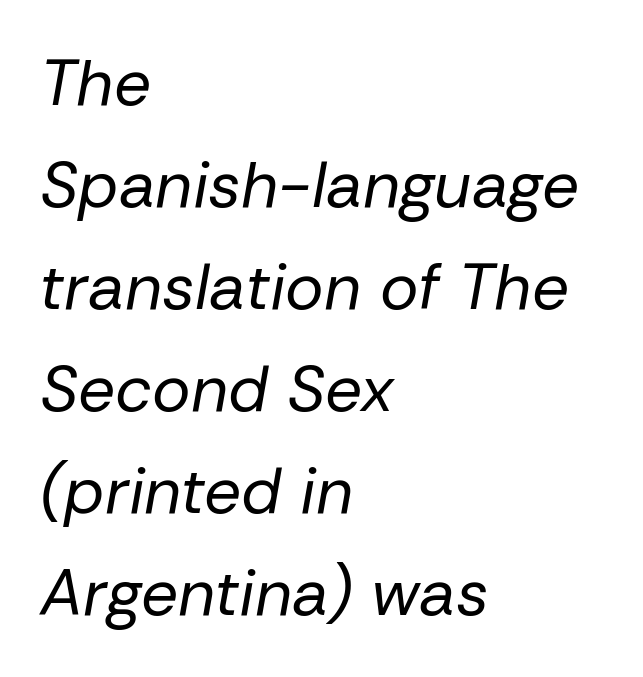
The image shows 65 px regular-weight type, italic (leaning right); set left-aligned, normal line spacing (1.57x), normal letter spacing, not underlined; low stroke contrast and a medium x-height.
